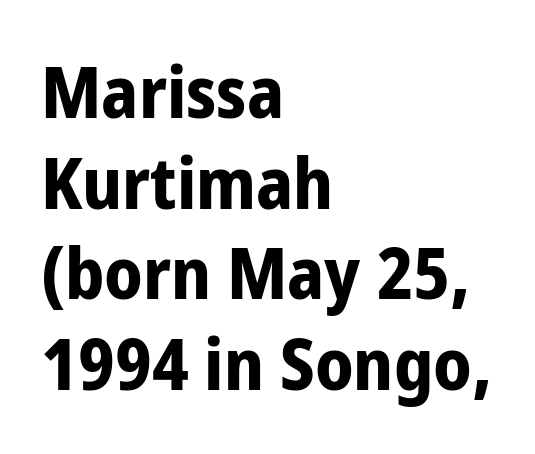
The image shows 72 px bold, condensed sans-serif type, upright; set left-aligned, normal line spacing (1.26x), normal letter spacing, not underlined; low stroke contrast and a medium x-height.
